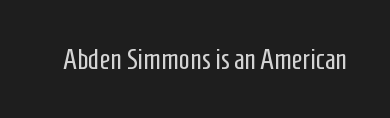
Does the type have serifs? No, each stem ends abruptly. The letters advance in unequal steps, a hallmark of proportional type. On a weight scale, this lands at 450 or below. Inter-character spacing is left at the font's built-in metrics. The space beneath each line is pristine and unruled. Posture: vertical.
